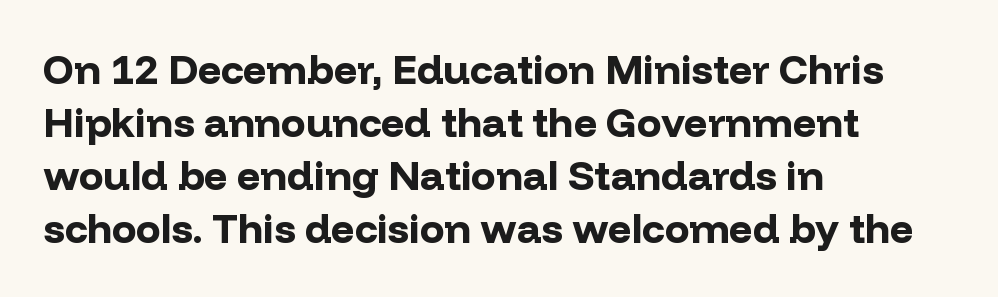
The image shows 41 px bold sans-serif type, upright; set left-aligned, normal line spacing (1.29x), normal letter spacing, not underlined; low stroke contrast and a medium x-height.
